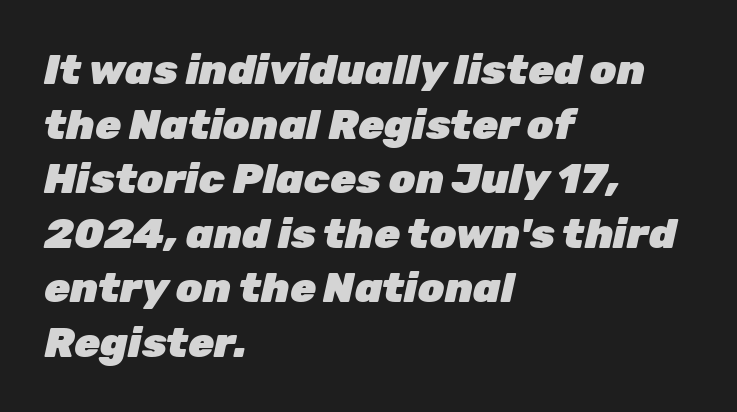
{"italic": "yes", "lean": "right", "slant_degrees": 12, "bold": "yes", "weight": "heavy", "width": "normal", "stroke_contrast": "low", "x_height": "medium", "monospaced": "no", "underline": "no", "align": "left", "line_spacing": "normal", "line_spacing_ratio": 1.3, "letter_spacing": "normal", "letter_spacing_em": 0.0, "glyph_px": 42}
